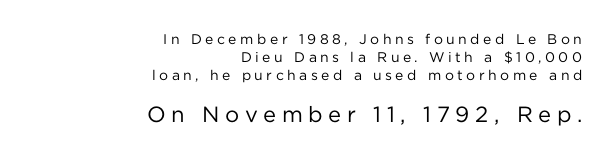
The image shows 22 px text type, upright; set right-aligned, normal line spacing (1.27x), unusually wide letter spacing (+0.25 em), not underlined; the second (bottom) block is 1.57x larger.
